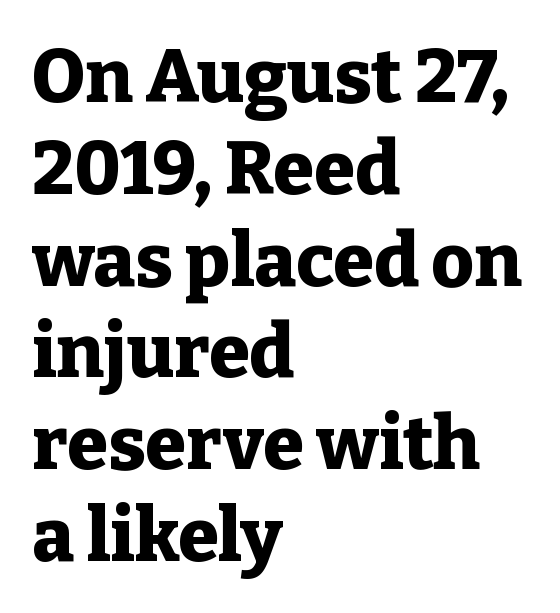
Character widths vary here, with narrow letters taking less room than wide ones. Lines of text with bare space underneath. Short note: letters normally spaced. Do the letters lean? They stand straight.
